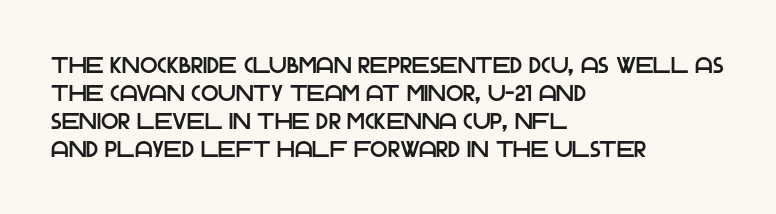
Q: Is the text italic (slanted)? A: No, it is upright.
Q: Is the text underlined? A: No.
Q: How is the paragraph aligned? A: Left-aligned.
Q: Is the spacing between letters normal or unusually wide? A: Normal.
